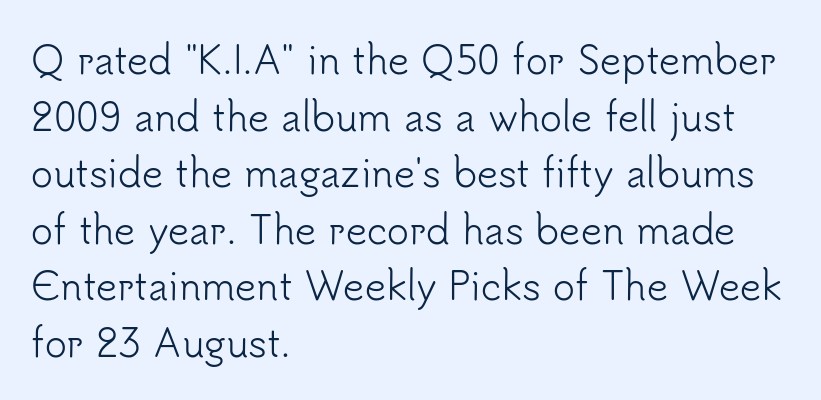
Compared with typical paragraphs, the rows here are spaced about the same. This is roman type, the default non-slanted kind. Is the stroke heavy? The answer is a plain regular-or-lighter. Examine the stroke ends and you'll find no serifs. Here the designer chose a conventional face with non-uniform glyph widths. Observe the ordinary spacing: letters are neighbours, not strangers.
